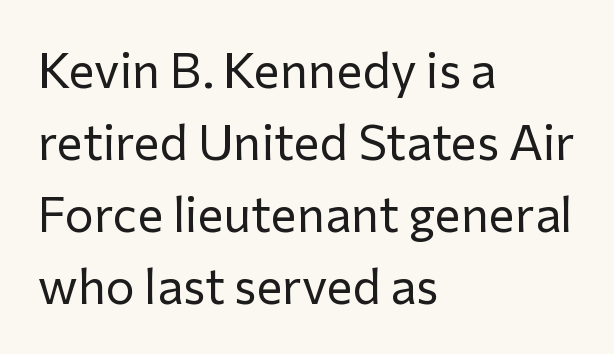
The image shows 49 px regular-weight sans-serif type, upright; set left-aligned, normal line spacing (1.47x), normal letter spacing, not underlined; low stroke contrast and a medium x-height.
